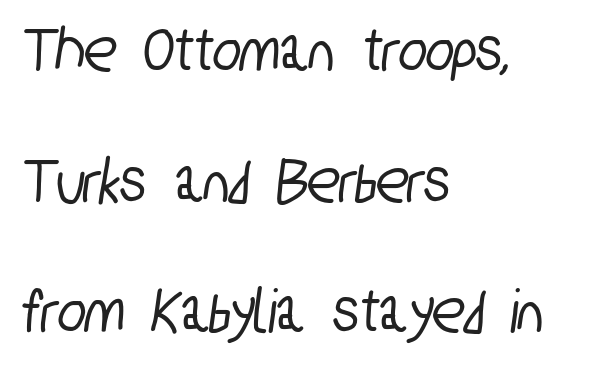
The image shows 66 px condensed sans-serif type; set left-aligned, loose line spacing (1.98x), normal letter spacing, not underlined; low stroke contrast and a medium x-height.
